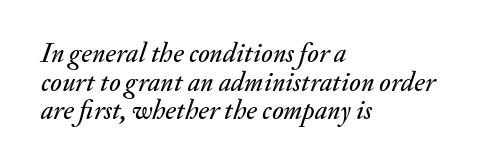
The image shows 27 px text type, italic (leaning right); set left-aligned, tight line spacing (1.06x), normal letter spacing, not underlined.
